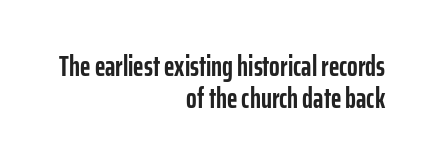
Q: Is the text bold? A: Yes.
Q: Is the text italic (slanted)? A: No, it is upright.
Q: Is the typeface a serif or a sans-serif typeface? A: Sans-serif.
Q: Is the text underlined? A: No.
Q: How is the paragraph aligned? A: Right-aligned.
Q: Is the spacing between letters normal or unusually wide? A: Normal.
Q: Is the spacing between lines tight, normal or loose? A: Tight.
Q: Width (condensed, normal, or wide)? A: Condensed.
Q: Stroke contrast? A: Low.
Q: x-height? A: Medium.
Q: Monospaced? A: No.
